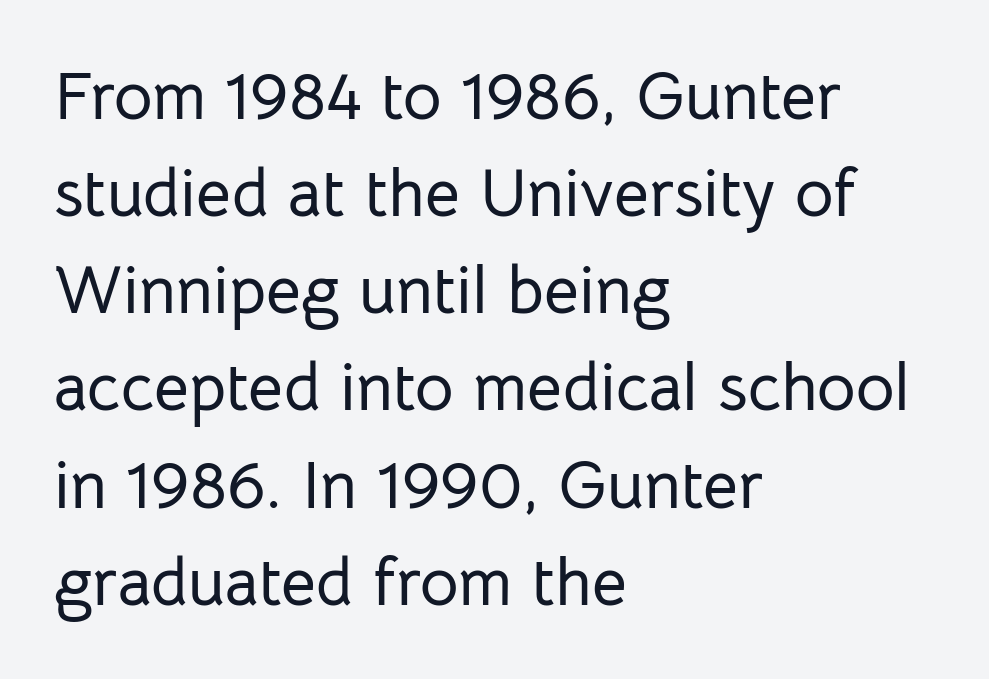
Italic? Not at all — the glyphs are vertical. The gaps between neighbouring characters are ordinary and unremarkable. A student would call this left alignment; a typographer would say flush left, rag right. Spacing verdict: proportional, widths tailored to each character. Descenders hang freely into open space. The passage shown is typeset with a sans-serif family.
